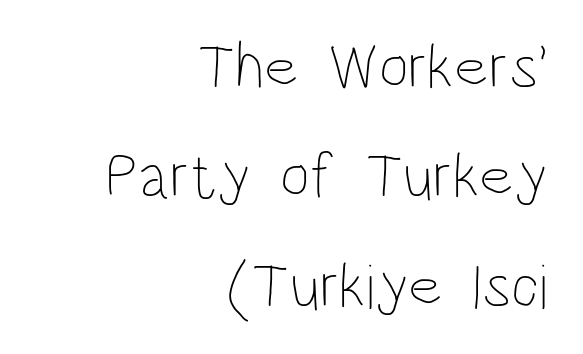
The image shows 64 px thin, condensed type, upright; set right-aligned, line spacing 1.71x, normal letter spacing, not underlined; low stroke contrast and a large x-height.
